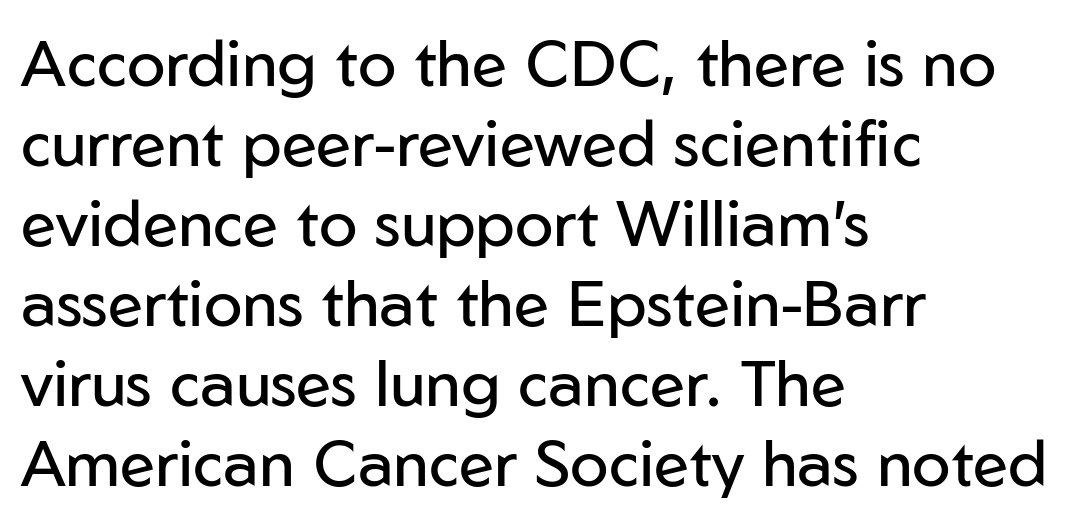
The image shows 64 px regular-weight sans-serif type, upright; set left-aligned, normal line spacing (1.25x), normal letter spacing, not underlined; low stroke contrast and a medium x-height.
